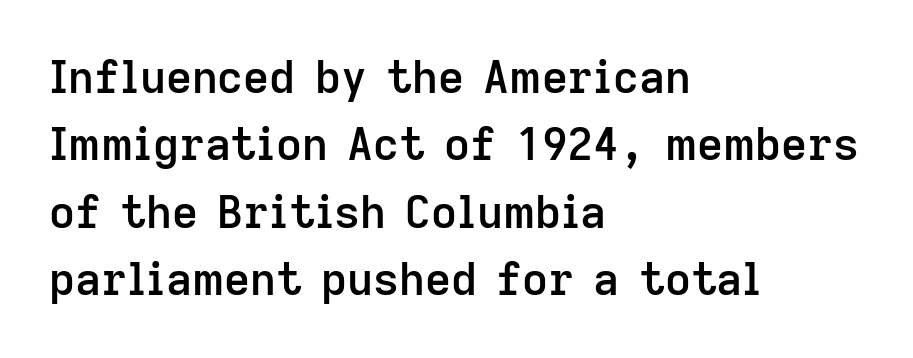
{"serif": "no", "italic": "no", "bold": "semi", "weight": "semibold", "width": "normal", "stroke_contrast": "low", "x_height": "medium", "monospaced": "no", "underline": "no", "align": "left", "line_spacing": "normal", "line_spacing_ratio": 1.5, "letter_spacing": "normal", "letter_spacing_em": 0.0, "glyph_px": 45}
